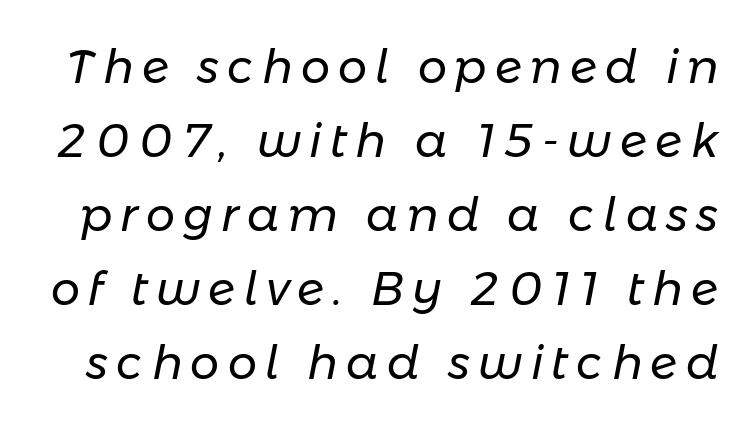
The image shows 46 px regular-weight type, italic (leaning right); set normal line spacing (1.61x), not underlined; low stroke contrast and a medium x-height.
